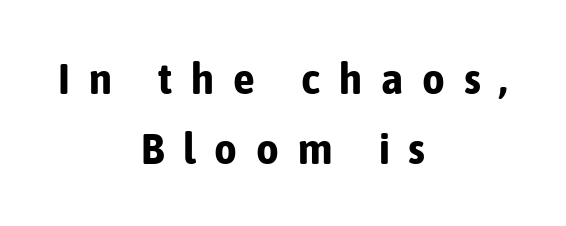
The image shows 44 px bold, condensed sans-serif type, upright; set centered, normal line spacing (1.58x), unusually wide letter spacing (+0.43 em), not underlined; low stroke contrast and a medium x-height.
